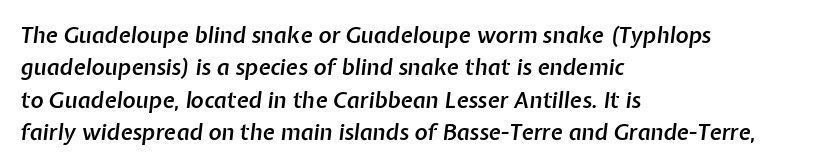
Q: Is the text bold? A: Semi-bold.
Q: Is the text italic (slanted)? A: Yes, it leans right by about 7 degrees.
Q: Is the text underlined? A: No.
Q: How is the paragraph aligned? A: Left-aligned.
Q: Is the spacing between letters normal or unusually wide? A: Normal.
Q: Is the spacing between lines tight, normal or loose? A: Normal.
